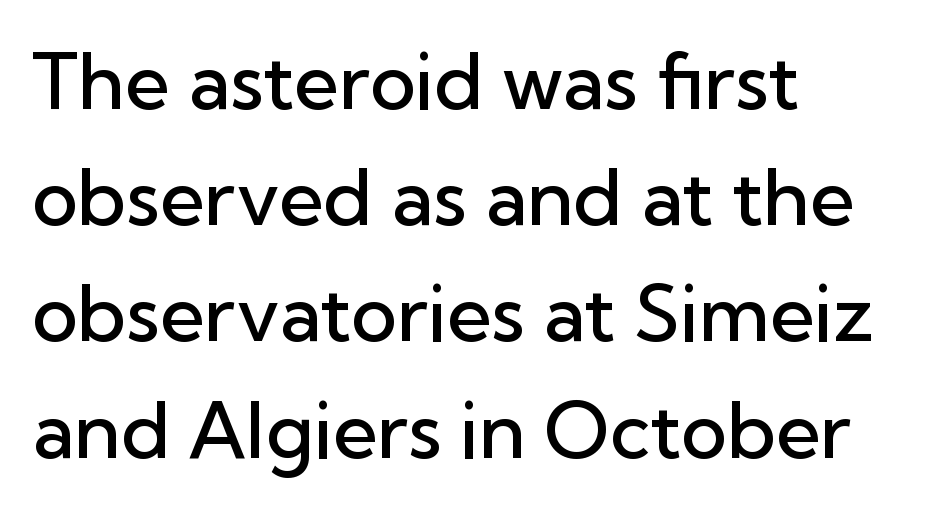
The image shows 78 px semibold sans-serif type, upright; set left-aligned, normal line spacing (1.49x), normal letter spacing, not underlined; low stroke contrast and a medium x-height.
